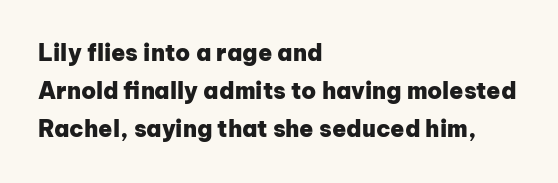
{"italic": "no", "bold": "yes", "underline": "no", "align": "left", "line_spacing": "normal", "line_spacing_ratio": 1.66, "letter_spacing": "normal", "letter_spacing_em": 0.0, "glyph_px": 23}
